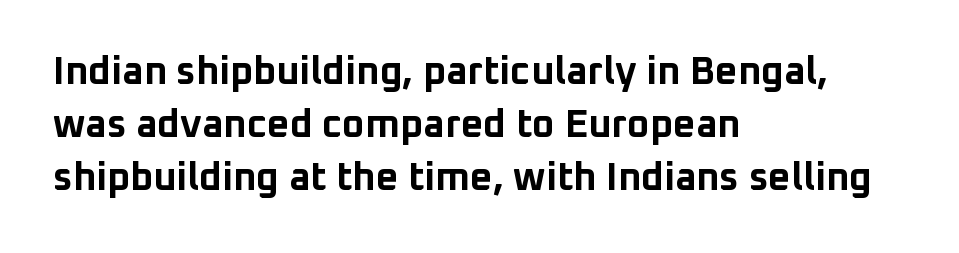
{"serif": "no", "italic": "no", "bold": "yes", "weight": "bold", "width": "normal", "stroke_contrast": "low", "x_height": "medium", "monospaced": "no", "underline": "no", "align": "left", "line_spacing": "normal", "line_spacing_ratio": 1.36, "letter_spacing": "normal", "letter_spacing_em": 0.0, "glyph_px": 39}
